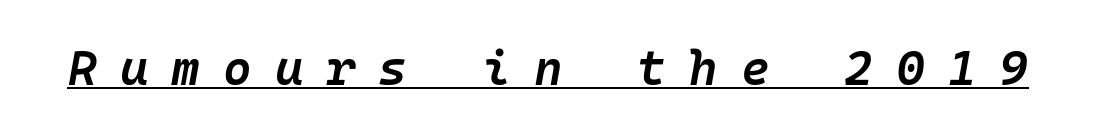
Q: Is the text bold? A: Semi-bold.
Q: Is the text italic (slanted)? A: Yes, it leans right by about 10 degrees.
Q: Is the text underlined? A: Yes.
Q: Is the spacing between letters normal or unusually wide? A: Unusually wide.
Q: Width (condensed, normal, or wide)? A: Normal.
Q: Stroke contrast? A: Low.
Q: x-height? A: Medium.
Q: Monospaced? A: Yes.
